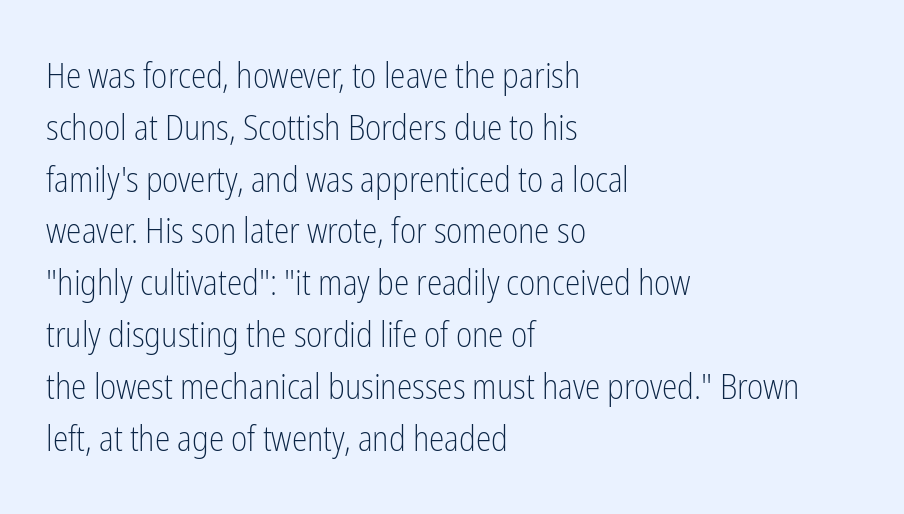
{"serif": "no", "italic": "no", "bold": "no", "weight": "light", "width": "condensed", "stroke_contrast": "low", "x_height": "medium", "monospaced": "no", "underline": "no", "align": "left", "line_spacing": "normal", "line_spacing_ratio": 1.48, "letter_spacing": "normal", "letter_spacing_em": 0.0, "glyph_px": 35}
